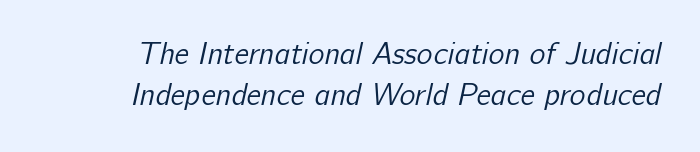
The image shows 30 px regular-weight sans-serif type; set normal line spacing (1.38x), normal letter spacing, not underlined; low stroke contrast and a medium x-height.
